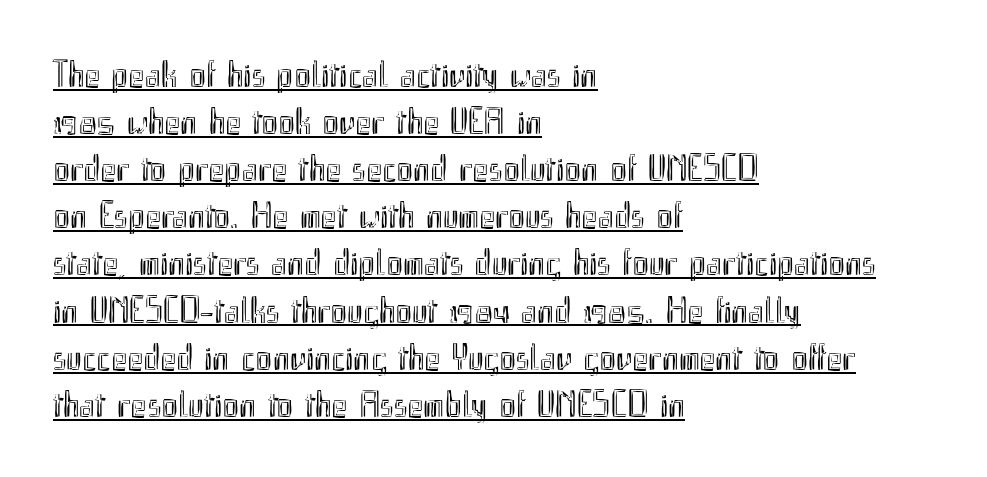
The image shows 38 px condensed type, upright; set left-aligned, line spacing 1.24x, normal letter spacing, underlined; a small x-height.
